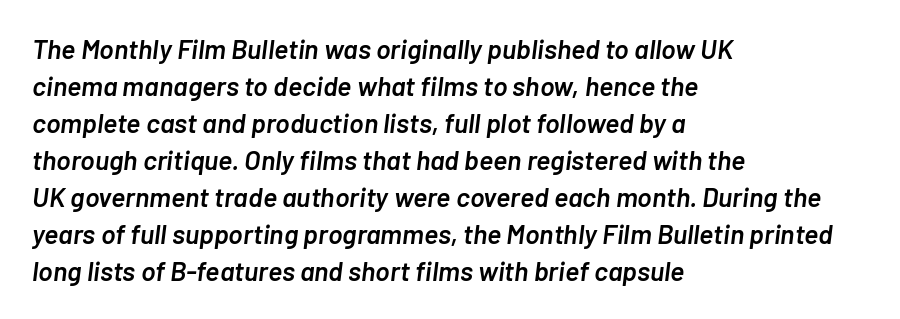
The image shows 27 px text type, italic (leaning right); set left-aligned, normal line spacing (1.37x), normal letter spacing, not underlined.
